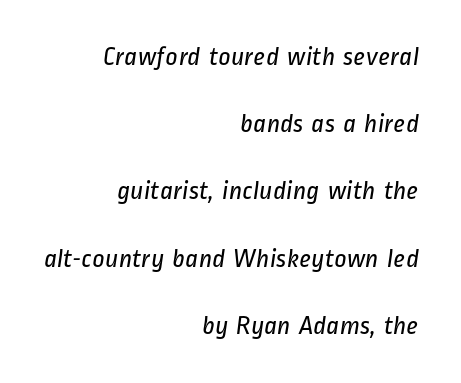
The image shows 27 px text type; set right-aligned, loose line spacing (2.49x), normal letter spacing, not underlined.
